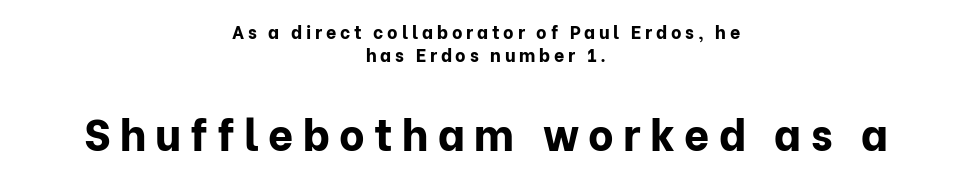
The image shows 44 px bold sans-serif type, upright; set centered, normal line spacing (1.26x), unusually wide letter spacing (+0.21 em), not underlined; the second (bottom) block is 2.44x larger; low stroke contrast and a medium x-height.
